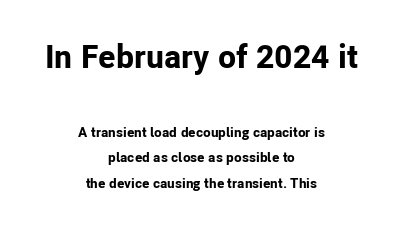
Q: Is the text bold? A: Yes.
Q: Is the text italic (slanted)? A: No, it is upright.
Q: Is the typeface a serif or a sans-serif typeface? A: Sans-serif.
Q: Is the text underlined? A: No.
Q: How is the paragraph aligned? A: Centered.
Q: Is the spacing between letters normal or unusually wide? A: Normal.
Q: Which block of text is set in a larger size, the first (top) or the second (bottom)? A: The first (top) one.
Q: Width (condensed, normal, or wide)? A: Normal.
Q: Stroke contrast? A: Low.
Q: x-height? A: Medium.
Q: Monospaced? A: No.
